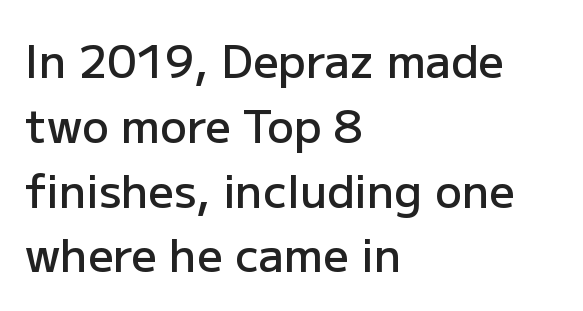
The rendering uses natural spacing where letterforms have individual widths. Students, note that the glyphs here touch the page at normal intervals. Typographic density is moderately raised because the face is semibold. These lines stack with their left ends in a neat column.
